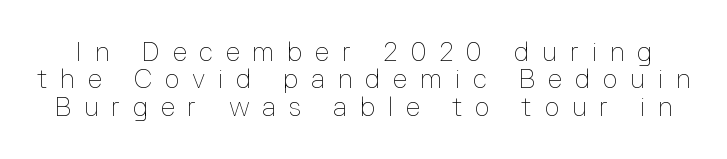
Q: Is the text bold? A: No.
Q: Is the text italic (slanted)? A: No, it is upright.
Q: Is the text underlined? A: No.
Q: Is the spacing between letters normal or unusually wide? A: Unusually wide.
Q: Is the spacing between lines tight, normal or loose? A: Tight.
